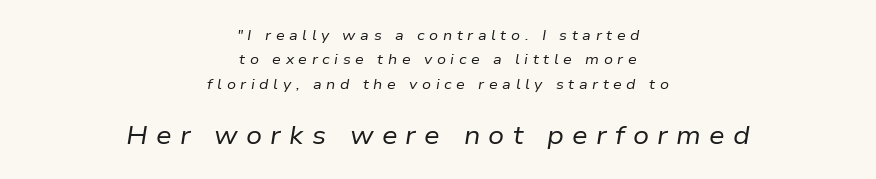
{"italic": "yes", "lean": "right", "slant_degrees": 9, "bold": "no", "underline": "no", "align": "center", "line_spacing_ratio": 1.75, "letter_spacing": "wide", "letter_spacing_em": 0.33, "larger_block": "second", "size_ratio": 1.79, "glyph_px": 25}
